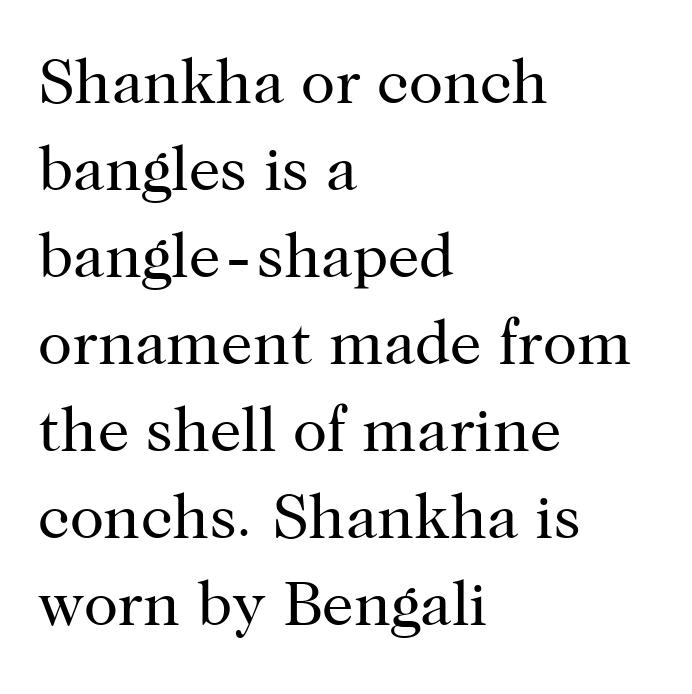
The image shows 63 px regular-weight serif type, upright; set left-aligned, normal line spacing (1.38x), normal letter spacing, not underlined; high stroke contrast and a medium x-height.
